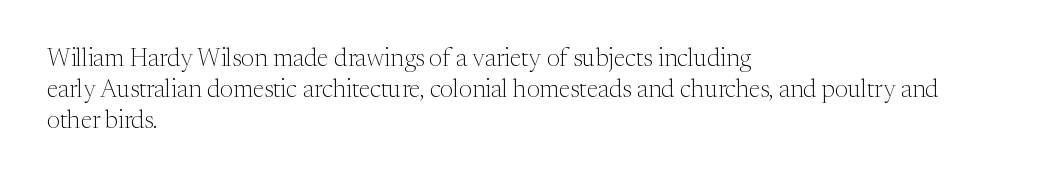
The image shows 25 px text type, upright; set left-aligned, normal line spacing (1.25x), normal letter spacing, not underlined.
